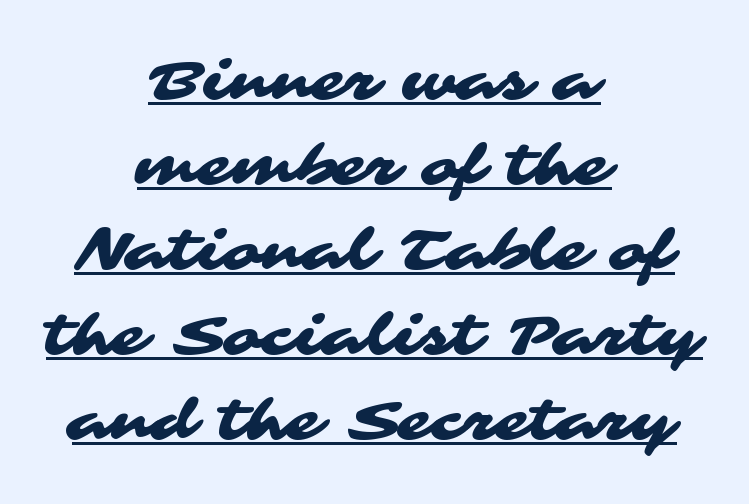
Q: Is the typeface a serif or a sans-serif typeface? A: Sans-serif.
Q: Is the text underlined? A: Yes.
Q: How is the paragraph aligned? A: Centered.
Q: Is the spacing between letters normal or unusually wide? A: Normal.
Q: Is the spacing between lines tight, normal or loose? A: Normal.
Q: Width (condensed, normal, or wide)? A: Wide.
Q: Stroke contrast? A: Medium.
Q: x-height? A: Medium.
Q: Monospaced? A: No.
